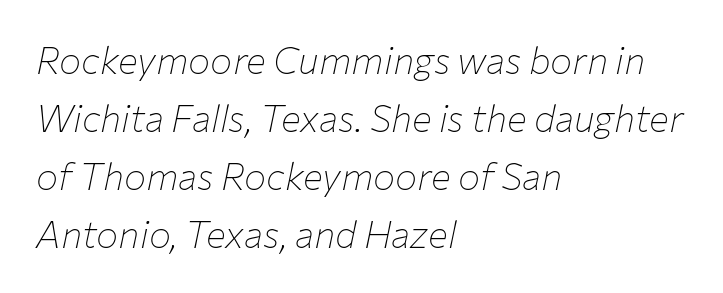
The passage shown leans; its letterforms are oblique. A quiet, ordinary-to-light weight characterises the typeface. The leading is moderate, giving the passage an even texture. Default kerning and tracking; the words read as compact shapes.
